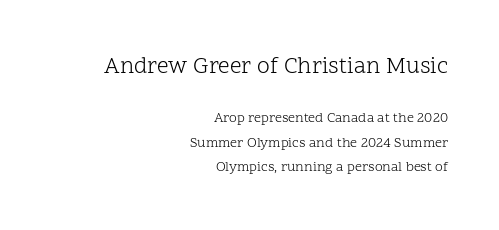
Q: Is the text bold? A: No.
Q: Is the text italic (slanted)? A: No, it is upright.
Q: Is the text underlined? A: No.
Q: How is the paragraph aligned? A: Right-aligned.
Q: Is the spacing between letters normal or unusually wide? A: Normal.
Q: Which block of text is set in a larger size, the first (top) or the second (bottom)? A: The first (top) one.
